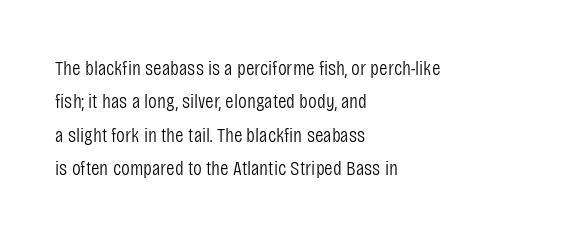
How would I describe the line gaps? Plain and ordinary. Weight: in the light-to-regular range. The type is set solid horizontally, with unmodified tracking. The lines are quadded left.
